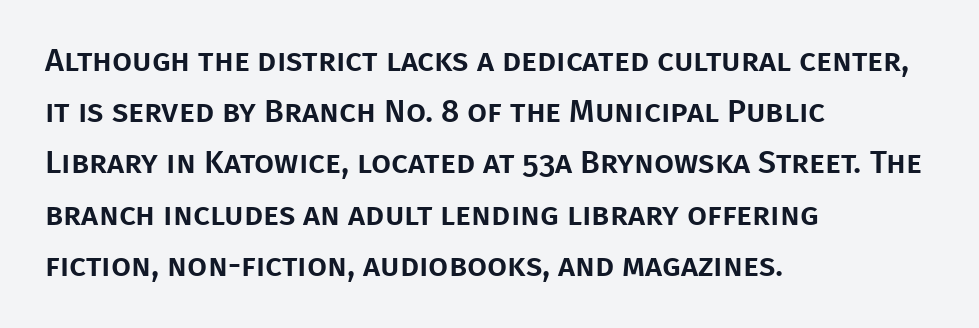
The image shows 32 px sans-serif type, upright; set left-aligned, normal line spacing (1.6x), normal letter spacing, not underlined; low stroke contrast and a large x-height.
